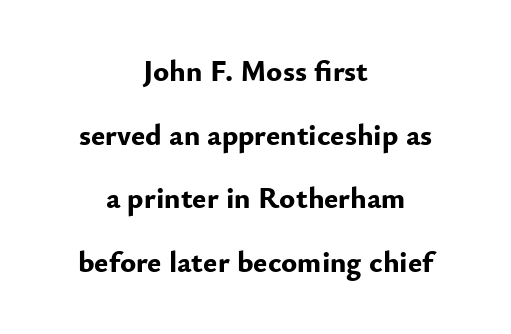
Serif or sans? Sans — the stroke terminals are bare. Letters rest on an invisible, unmarked baseline. Widely set lines give the paragraph a tall, airy silhouette. Reading down the block, each line starts at a different indent, mirrored at its end. Is there any slant? The stems are plumb. Weight: bold.
